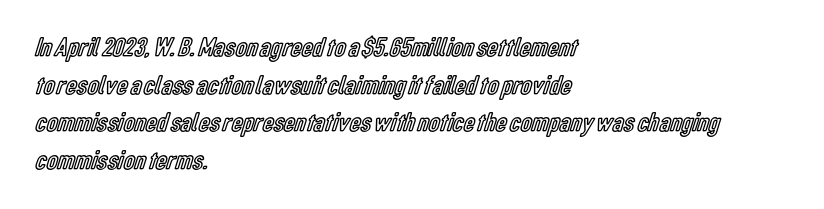
The image shows 27 px text type; set left-aligned, normal line spacing (1.39x), normal letter spacing, not underlined.
